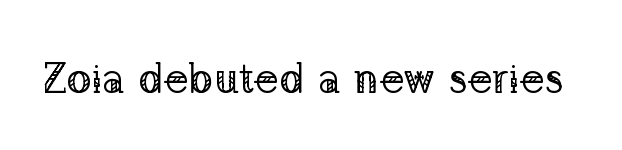
Q: Is the text bold? A: No.
Q: Is the text italic (slanted)? A: No, it is upright.
Q: Is the typeface a serif or a sans-serif typeface? A: Serif.
Q: Is the text underlined? A: No.
Q: Is the spacing between letters normal or unusually wide? A: Normal.
Q: Width (condensed, normal, or wide)? A: Normal.
Q: Stroke contrast? A: Low.
Q: x-height? A: Medium.
Q: Monospaced? A: No.
